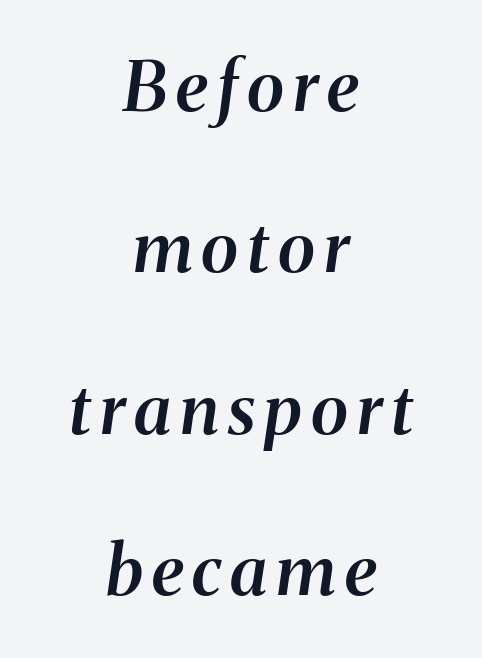
{"serif": "yes", "italic": "yes", "lean": "right", "slant_degrees": 8, "bold": "semi", "weight": "semibold", "width": "normal", "stroke_contrast": "medium", "x_height": "medium", "monospaced": "no", "underline": "no", "align": "center", "line_spacing": "loose", "line_spacing_ratio": 2.34, "glyph_px": 69}
